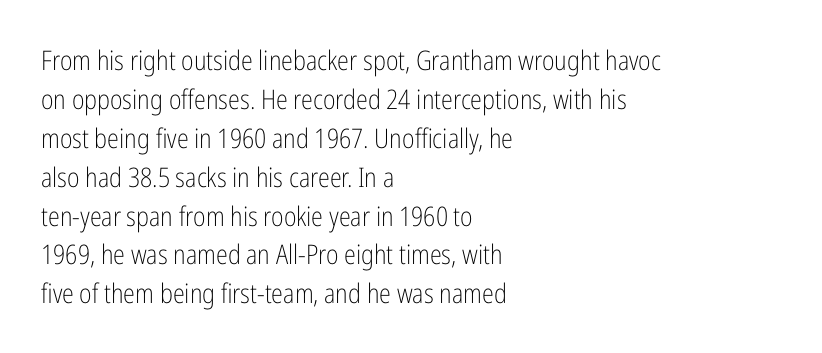
{"italic": "no", "bold": "no", "underline": "no", "align": "left", "line_spacing": "normal", "line_spacing_ratio": 1.44, "letter_spacing": "normal", "letter_spacing_em": 0.0, "glyph_px": 27}
